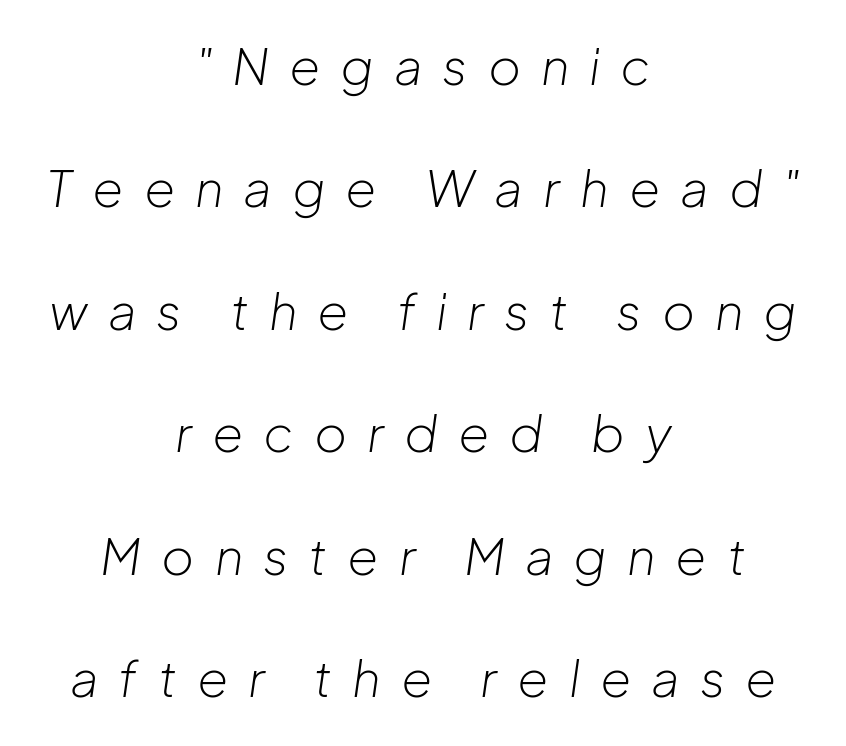
The image shows 50 px light type, italic (leaning right); set centered, loose line spacing (2.45x), unusually wide letter spacing (+0.4 em), not underlined; low stroke contrast and a medium x-height.
